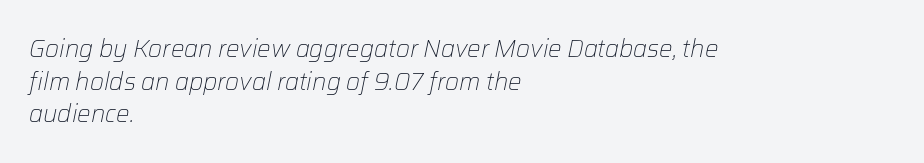
The glyphs are unaccompanied by any horizontal stroke below them. Leading: standard. The typeface has the unassuming heft of standard copy or less. These lines stack with their left ends in a neat column.
